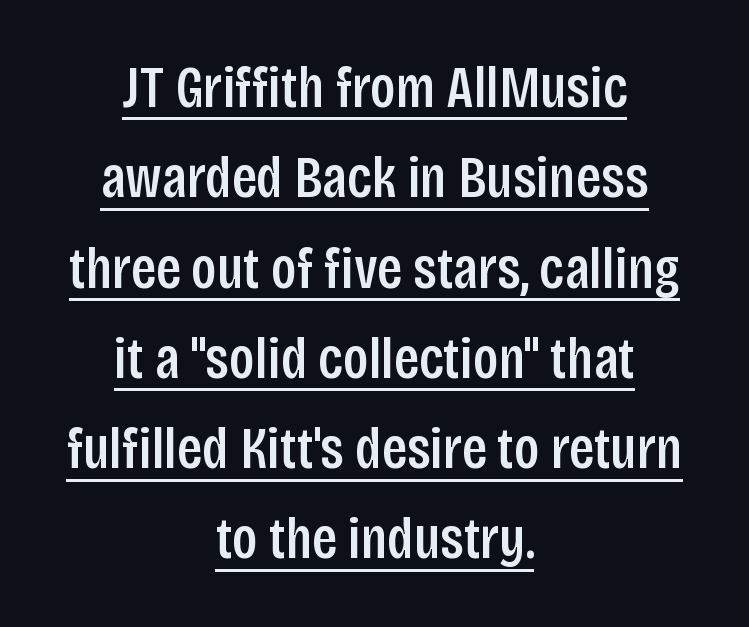
{"serif": "no", "italic": "no", "bold": "semi", "weight": "semibold", "width": "condensed", "stroke_contrast": "low", "x_height": "large", "monospaced": "no", "underline": "yes", "align": "center", "line_spacing": "normal", "line_spacing_ratio": 1.53, "letter_spacing": "normal", "letter_spacing_em": 0.0, "glyph_px": 59}
